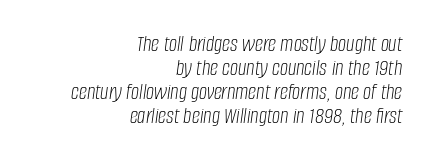
Q: Is the text bold? A: No.
Q: Is the text italic (slanted)? A: Yes, it leans right by about 8 degrees.
Q: Is the text underlined? A: No.
Q: How is the paragraph aligned? A: Right-aligned.
Q: Is the spacing between letters normal or unusually wide? A: Normal.
Q: Is the spacing between lines tight, normal or loose? A: Tight.
